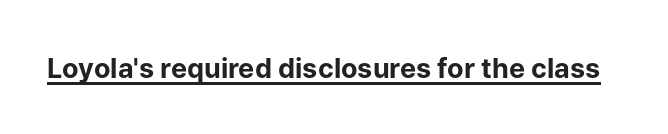
The letters stand straight up with perfectly vertical stems. Between one letter and the next there's only the usual sliver of space. Underlining? Definitely there. Strokes here are thick enough to call this a true bold.
